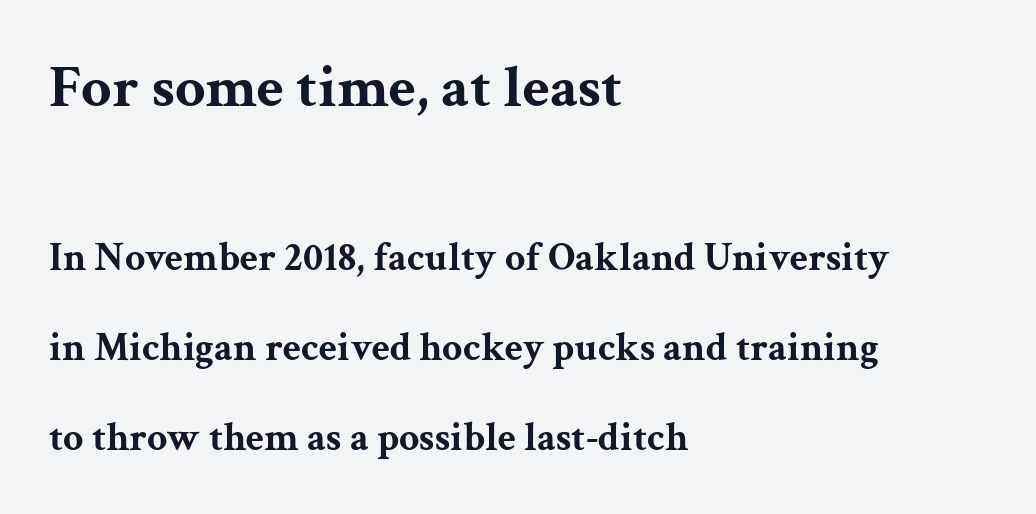
The image shows 60 px bold, wide serif type, upright; set left-aligned, loose line spacing (2.25x), normal letter spacing, not underlined; the first (top) block is 1.5x larger; medium stroke contrast and a medium x-height.
